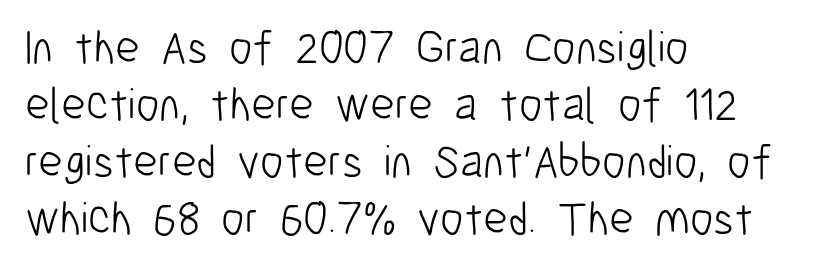
The image shows 47 px light, condensed sans-serif type, upright; set left-aligned, line spacing 1.21x, normal letter spacing, not underlined; low stroke contrast and a medium x-height.
